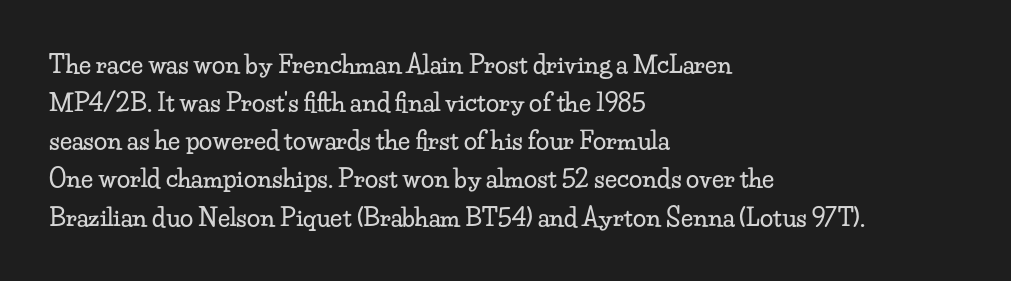
The image shows 24 px text type, upright; set left-aligned, normal line spacing (1.59x), normal letter spacing, not underlined.
